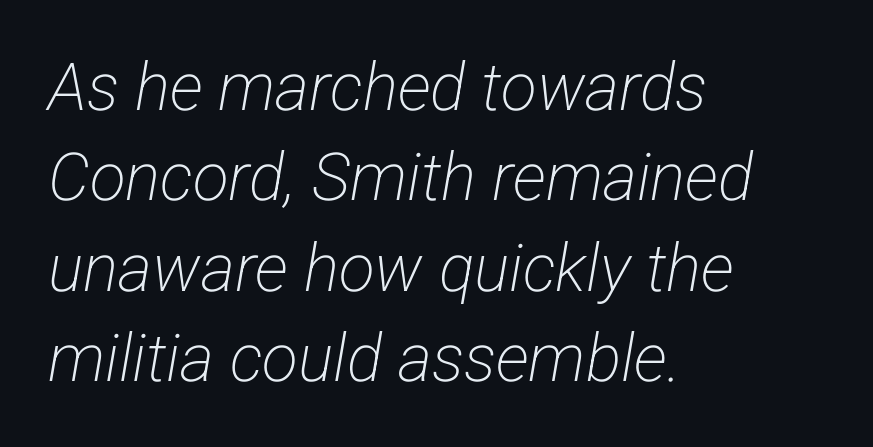
The image shows 66 px light, condensed sans-serif type; set left-aligned, normal line spacing (1.37x), normal letter spacing, not underlined; low stroke contrast and a medium x-height.
